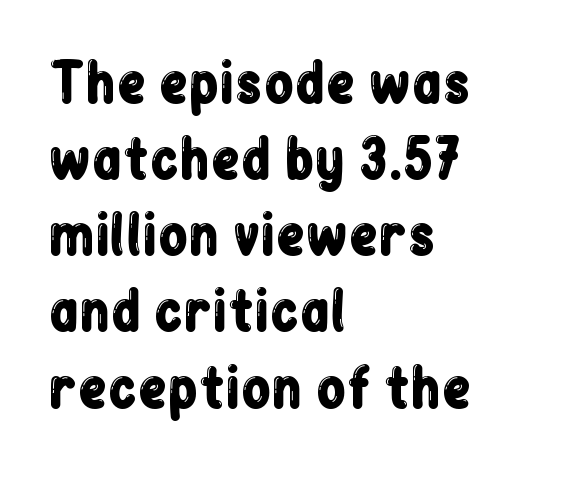
The image shows 54 px condensed sans-serif type, upright; set left-aligned, normal line spacing (1.41x), normal letter spacing, not underlined; low stroke contrast and a medium x-height.
